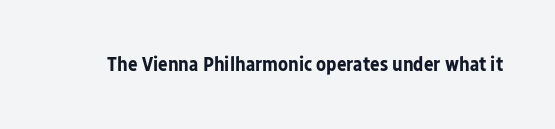
The rendering keeps characters at their native spacing. Underlining? Definitely not there. Nope, not italic — everything's standing straight. Set as a true bold cut, around the 700 mark.
